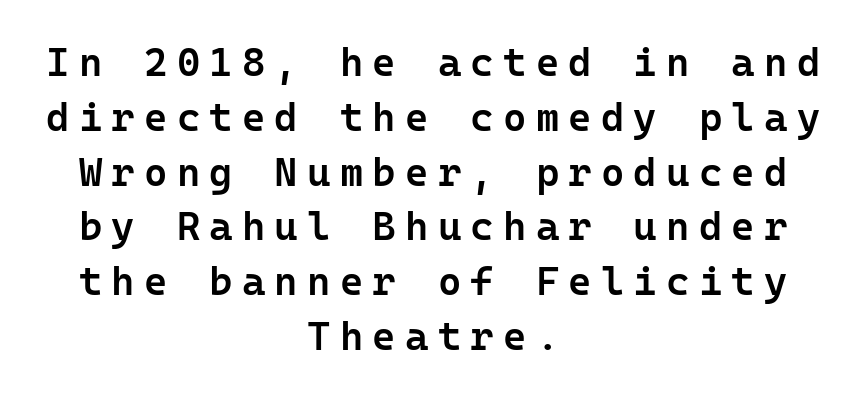
The image shows 40 px semibold sans-serif type, upright; set centered, normal line spacing (1.37x), unusually wide letter spacing (+0.23 em), not underlined; low stroke contrast and a medium x-height.
